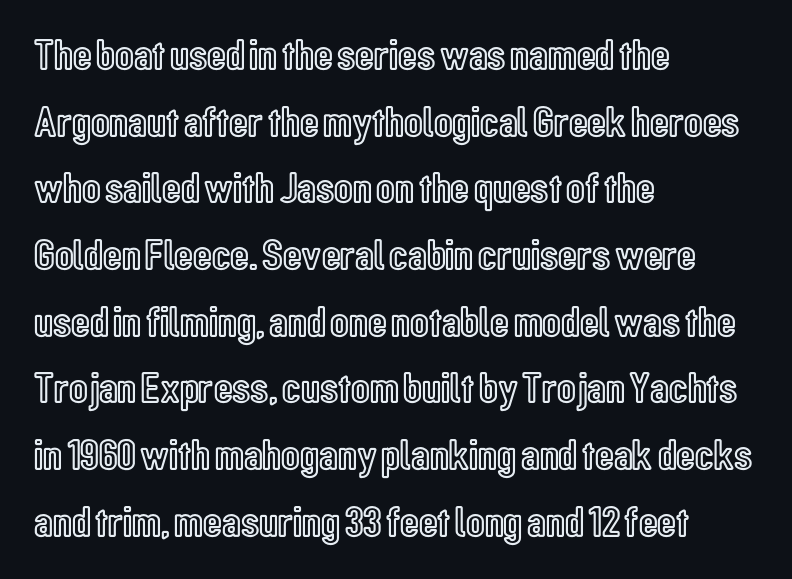
A typesetter would call this zero additional tracking. A typesetter would call this proportional, since set widths differ per character. A bare baseline throughout the passage. The letters stand upright; this is a roman face. A student would call this left alignment; a typographer would say flush left, rag right. This sample keeps an unexceptional amount of space between lines.
